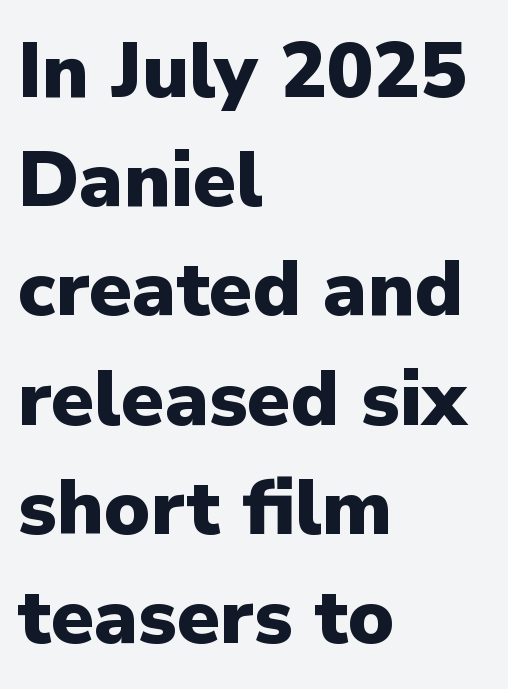
The image shows 78 px heavy sans-serif type, upright; set left-aligned, normal line spacing (1.4x), normal letter spacing, not underlined; low stroke contrast and a medium x-height.
